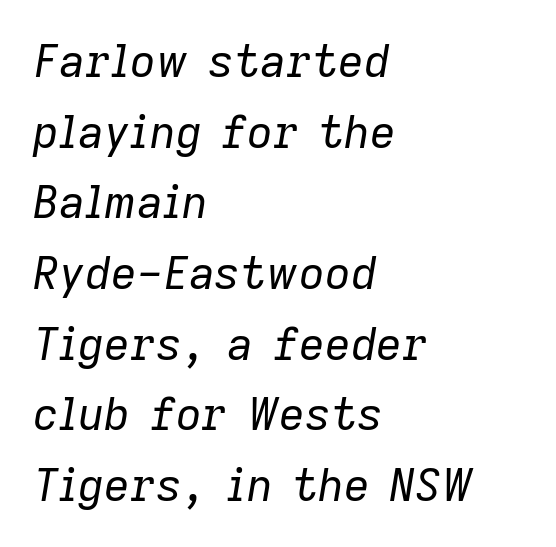
Designer's note — italics engaged. Quick note: underline off. The rendering uses natural spacing where letterforms have individual widths. The type is set solid horizontally, with unmodified tracking. Line starts are locked; line ends wander. What's the leading like? Ordinary, nothing unusual.
